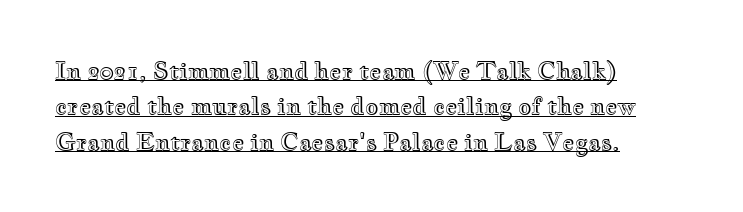
Q: Is the text italic (slanted)? A: No, it is upright.
Q: Is the text underlined? A: Yes.
Q: How is the paragraph aligned? A: Left-aligned.
Q: Is the spacing between letters normal or unusually wide? A: Normal.
Q: Is the spacing between lines tight, normal or loose? A: Normal.
